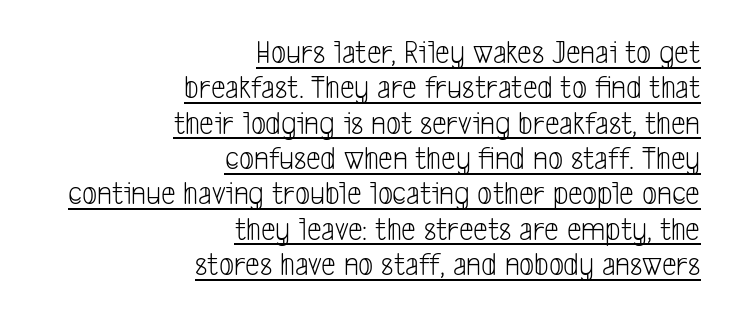
Q: Is the text bold? A: No.
Q: Is the typeface a serif or a sans-serif typeface? A: Sans-serif.
Q: Is the text underlined? A: Yes.
Q: How is the paragraph aligned? A: Right-aligned.
Q: Is the spacing between letters normal or unusually wide? A: Normal.
Q: Is the spacing between lines tight, normal or loose? A: Tight.
Q: Width (condensed, normal, or wide)? A: Condensed.
Q: Stroke contrast? A: Low.
Q: x-height? A: Medium.
Q: Monospaced? A: No.
